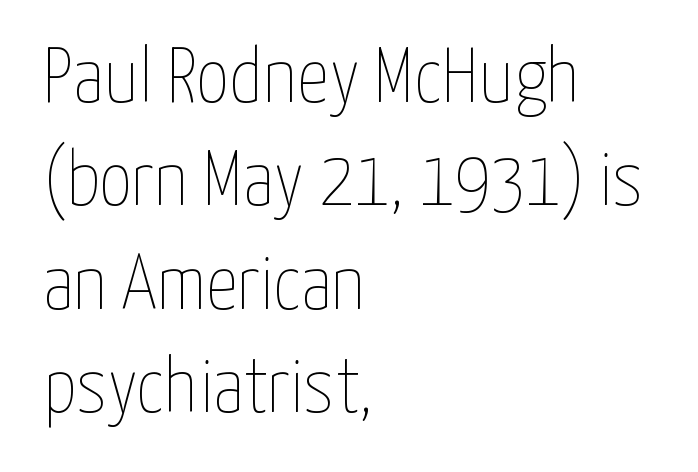
{"italic": "no", "bold": "no", "weight": "thin", "width": "condensed", "stroke_contrast": "low", "x_height": "medium", "monospaced": "no", "underline": "no", "align": "left", "line_spacing": "normal", "line_spacing_ratio": 1.31, "letter_spacing": "normal", "letter_spacing_em": 0.0, "glyph_px": 79}
